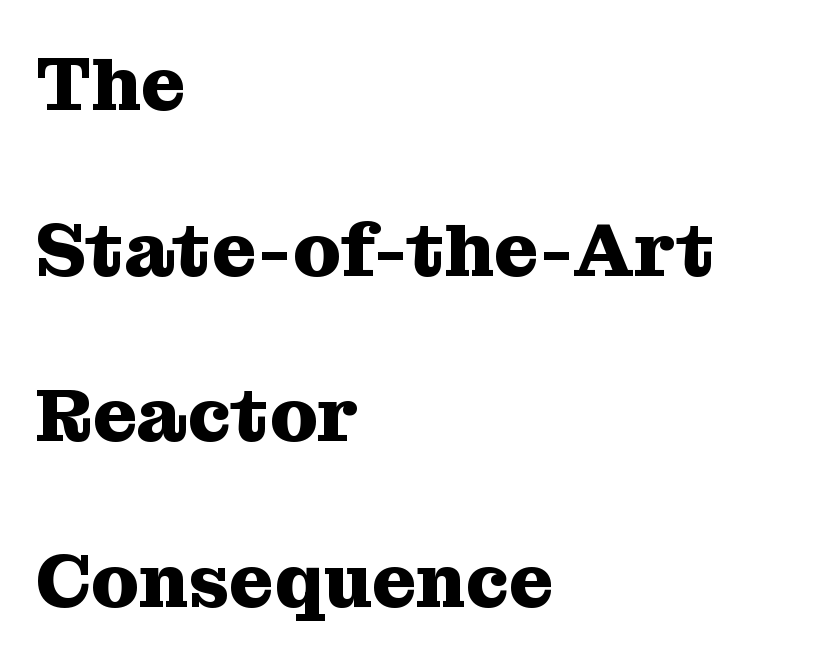
{"serif": "yes", "italic": "no", "bold": "yes", "weight": "heavy", "width": "normal", "stroke_contrast": "medium", "x_height": "medium", "monospaced": "no", "underline": "no", "align": "left", "line_spacing": "loose", "line_spacing_ratio": 2.18, "letter_spacing": "normal", "letter_spacing_em": 0.0, "glyph_px": 76}
